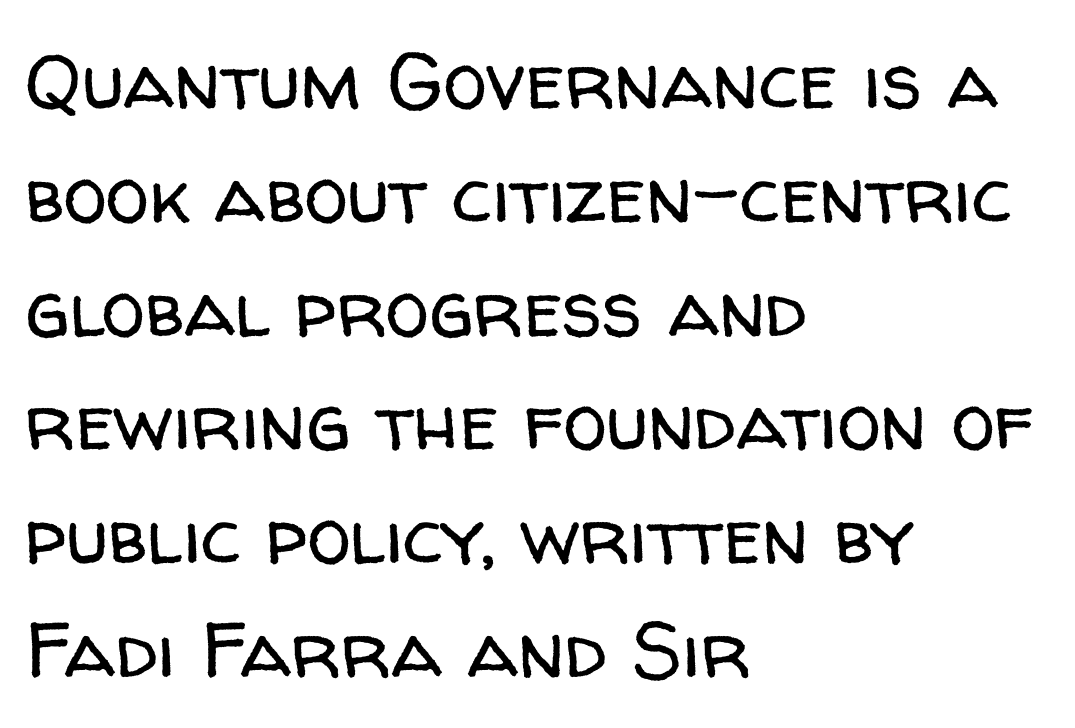
Here the glyphs are tracked normally, forming tight word shapes. Letters rest on an invisible, unmarked baseline. How would I describe the line gaps? Plain and ordinary. Designer's note — italics off, roman on. The setting favours the left margin, as ordinary paragraphs usually do. The text was rendered using a sans face with plain stroke endings.
